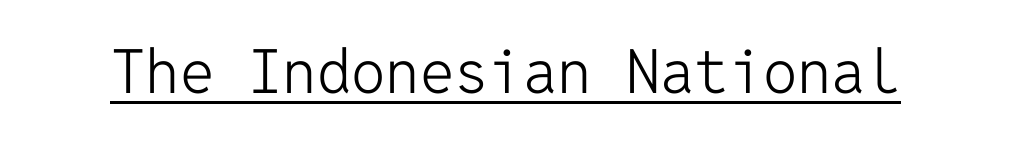
Unlike italic type, these characters show no tilt at all. In terms of letterform style, serifs are entirely absent. No extra ink here — the face is not bold. The line texture is even and compact thanks to regular tracking. The sample's only ornament is a line tracing under the words. The face used here is monospaced, like something from a code editor.
